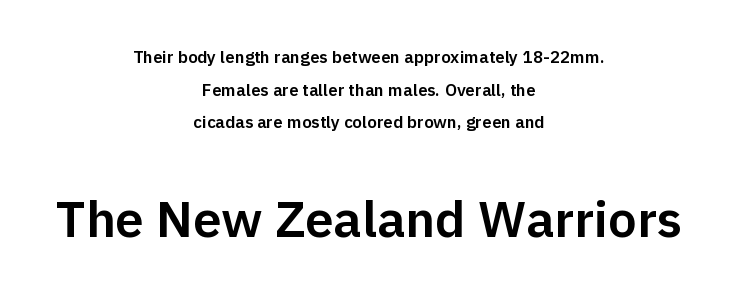
This sample uses an upright cut, with every glyph sitting square on the baseline. Note: smaller setting up top, larger setting below. Is the letter spacing exaggerated? No — it looks like the ordinary default. The typeface chosen for these lines omits serifs. Varying glyph widths throughout — classic text-font behaviour.
